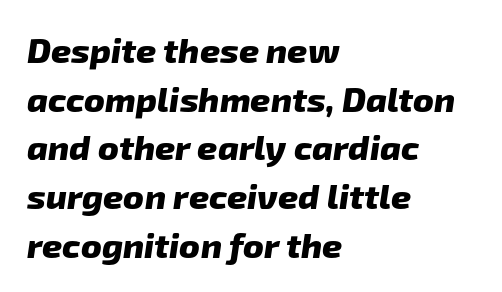
The glyphs in this specimen are sans serif. Pretty heavy lettering here — definitely bold. A bare baseline throughout the passage. Horizontal alignment here is leftward, the default for most running prose.
